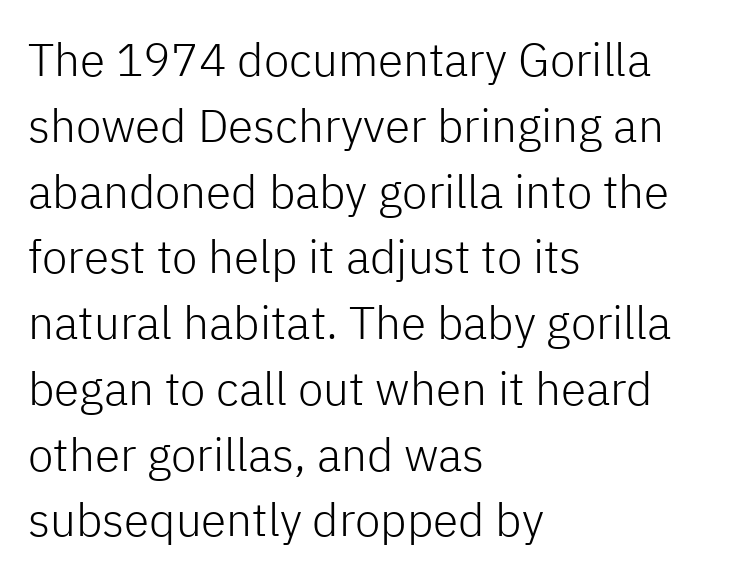
Q: Is the text bold? A: No.
Q: Is the text italic (slanted)? A: No, it is upright.
Q: Is the typeface a serif or a sans-serif typeface? A: Sans-serif.
Q: Is the text underlined? A: No.
Q: How is the paragraph aligned? A: Left-aligned.
Q: Is the spacing between letters normal or unusually wide? A: Normal.
Q: Is the spacing between lines tight, normal or loose? A: Normal.
Q: Width (condensed, normal, or wide)? A: Normal.
Q: Stroke contrast? A: Low.
Q: x-height? A: Medium.
Q: Monospaced? A: No.
